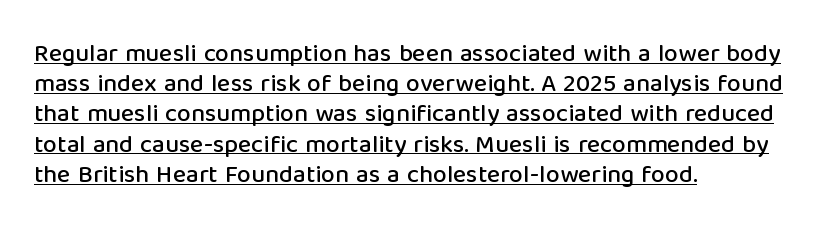
{"italic": "no", "underline": "yes", "align": "left", "line_spacing_ratio": 1.21, "letter_spacing": "normal", "letter_spacing_em": 0.0, "glyph_px": 25}
